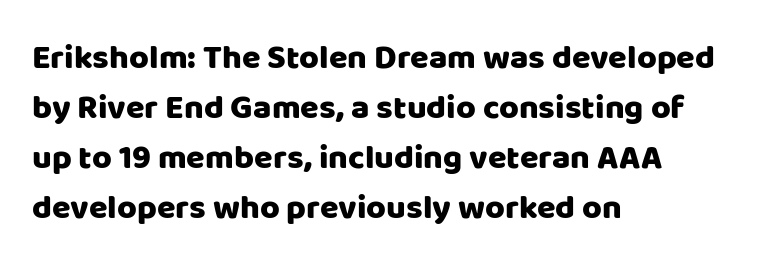
Q: Is the text italic (slanted)? A: No, it is upright.
Q: Is the typeface a serif or a sans-serif typeface? A: Sans-serif.
Q: Is the text underlined? A: No.
Q: How is the paragraph aligned? A: Left-aligned.
Q: Is the spacing between letters normal or unusually wide? A: Normal.
Q: Is the spacing between lines tight, normal or loose? A: Normal.
Q: Width (condensed, normal, or wide)? A: Normal.
Q: Stroke contrast? A: Low.
Q: x-height? A: Large.
Q: Monospaced? A: No.
